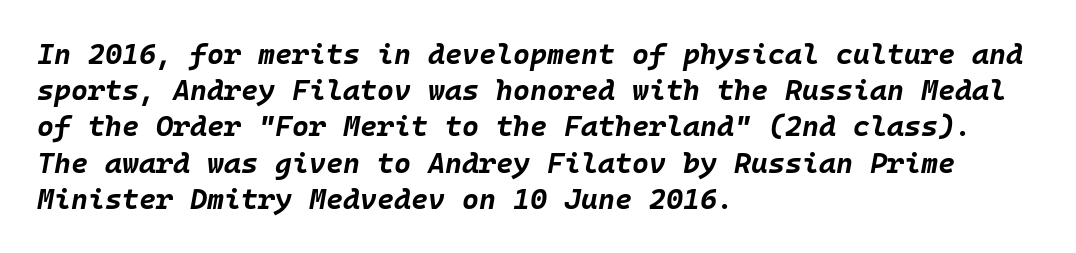
Plain, unruled lines of type. Stroke thickness is high; the sample reads as a true bold. The rendering keeps characters at their native spacing. Note the uniform advance width — an 'i' takes as much space as an 'm'. Short and long lines alike share a common starting point at left.
